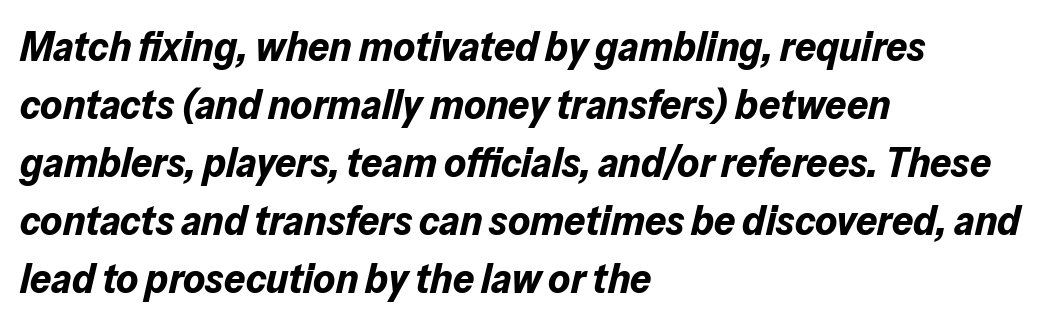
Q: Is the text bold? A: Yes.
Q: Is the text italic (slanted)? A: Yes, it leans right by about 13 degrees.
Q: Is the text underlined? A: No.
Q: How is the paragraph aligned? A: Left-aligned.
Q: Is the spacing between letters normal or unusually wide? A: Normal.
Q: Is the spacing between lines tight, normal or loose? A: Normal.
Q: Width (condensed, normal, or wide)? A: Normal.
Q: Stroke contrast? A: Low.
Q: x-height? A: Medium.
Q: Monospaced? A: No.
